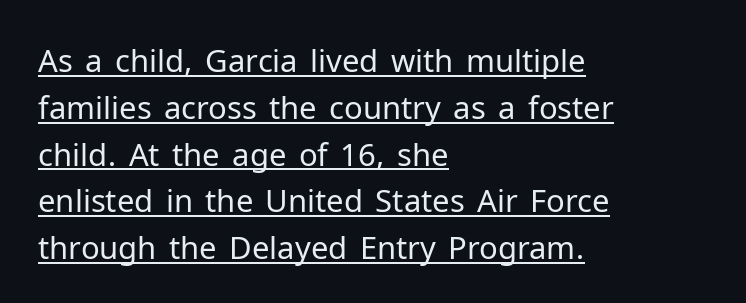
Q: Is the text bold? A: No.
Q: Is the text italic (slanted)? A: No, it is upright.
Q: Is the typeface a serif or a sans-serif typeface? A: Sans-serif.
Q: Is the text underlined? A: Yes.
Q: How is the paragraph aligned? A: Left-aligned.
Q: Is the spacing between letters normal or unusually wide? A: Normal.
Q: Is the spacing between lines tight, normal or loose? A: Normal.
Q: Width (condensed, normal, or wide)? A: Normal.
Q: Stroke contrast? A: Low.
Q: x-height? A: Medium.
Q: Monospaced? A: No.
